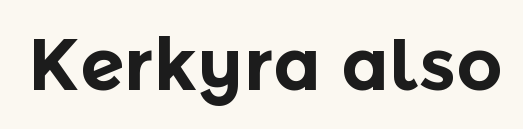
The image shows 72 px bold sans-serif type, upright; set normal letter spacing, not underlined; a medium x-height.
